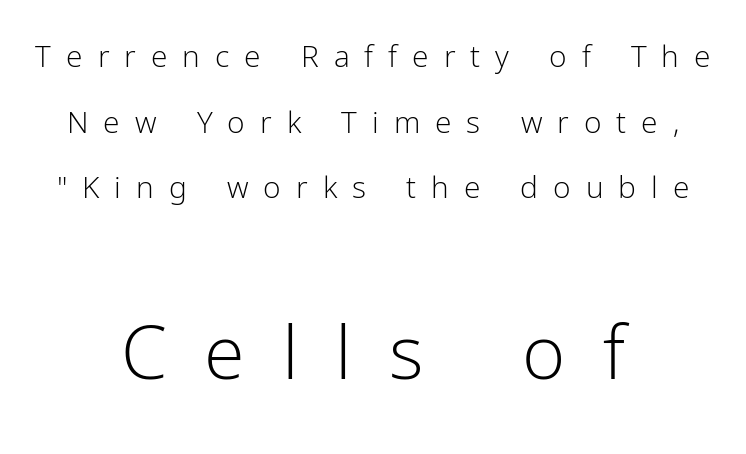
Are there feet on the stems? There aren't — it's a sans. Here the designer chose a conventional face with non-uniform glyph widths. Compared with typical body copy, the letter spacing here is much looser. Baseline-to-baseline distance is far greater than the letter height. These lines are centered, leaving both edges ragged. Unlike italic type, these characters show no tilt at all.
